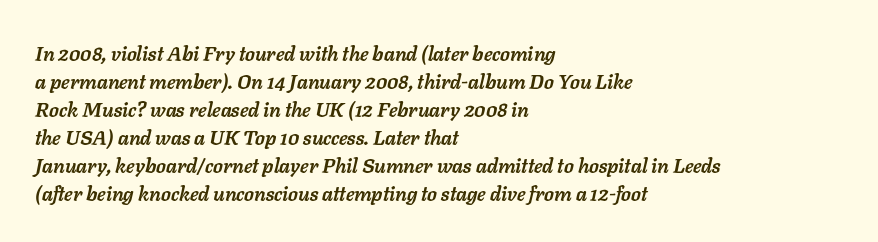
Q: Is the text bold? A: Yes.
Q: Is the text italic (slanted)? A: Yes, it leans right by about 11 degrees.
Q: Is the text underlined? A: No.
Q: How is the paragraph aligned? A: Left-aligned.
Q: Is the spacing between letters normal or unusually wide? A: Normal.
Q: Is the spacing between lines tight, normal or loose? A: Normal.
